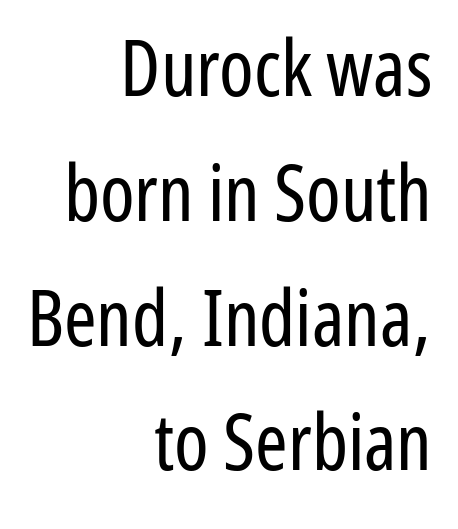
The image shows 78 px regular-weight, condensed sans-serif type, upright; set right-aligned, normal line spacing (1.6x), normal letter spacing, not underlined; low stroke contrast and a medium x-height.
